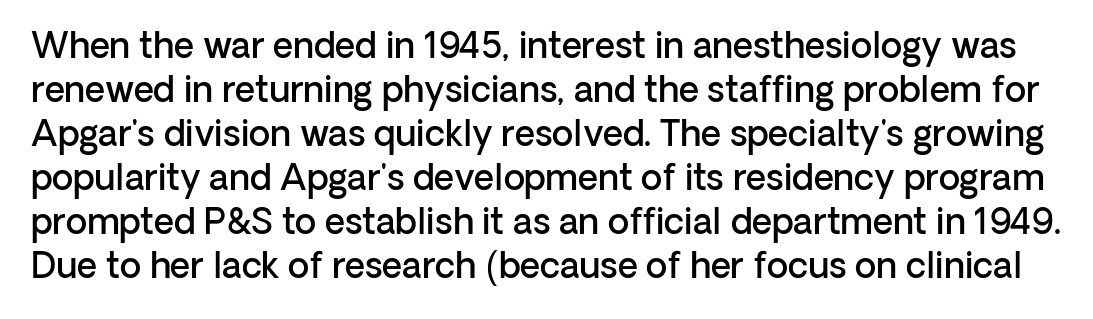
{"serif": "no", "italic": "no", "bold": "semi", "weight": "semibold", "width": "normal", "stroke_contrast": "low", "x_height": "medium", "monospaced": "no", "underline": "no", "line_spacing": "normal", "line_spacing_ratio": 1.26, "letter_spacing": "normal", "letter_spacing_em": 0.0, "glyph_px": 35}
